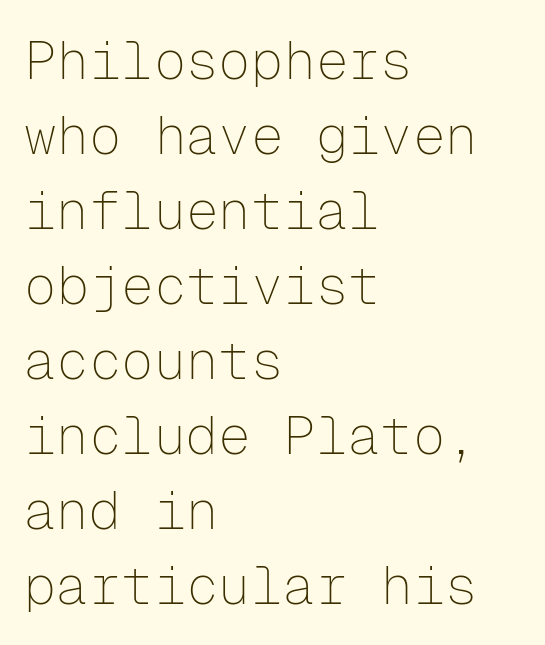
{"serif": "no", "italic": "no", "bold": "no", "weight": "thin", "width": "normal", "stroke_contrast": "low", "x_height": "medium", "monospaced": "yes", "underline": "no", "align": "left", "line_spacing": "normal", "line_spacing_ratio": 1.39, "letter_spacing": "normal", "letter_spacing_em": 0.0, "glyph_px": 54}
